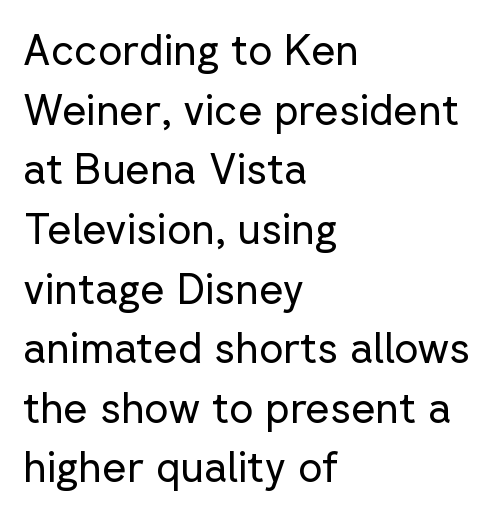
These lines keep a tight, regular rhythm from letter to letter. A typesetter would call this proportional, since set widths differ per character. Clear beneath every line of the passage. Regular leading.
